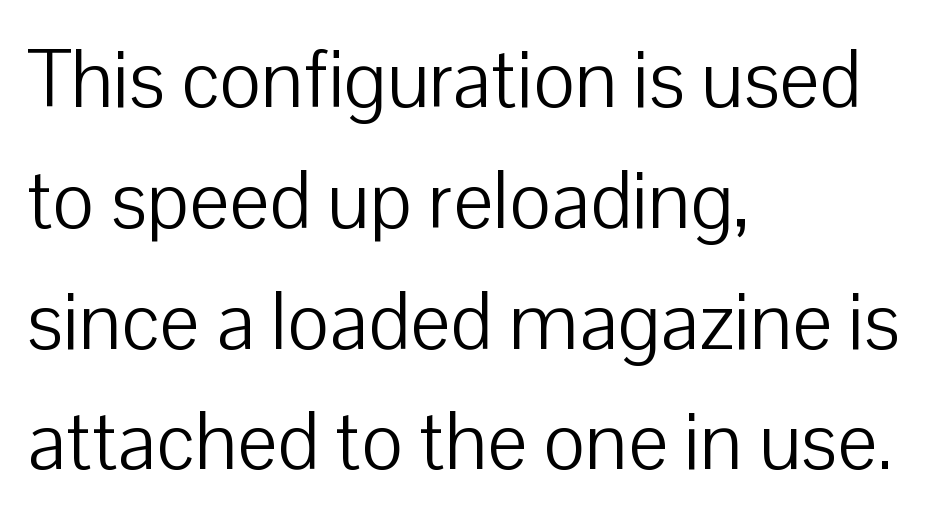
Q: Is the text bold? A: No.
Q: Is the text italic (slanted)? A: No, it is upright.
Q: Is the typeface a serif or a sans-serif typeface? A: Sans-serif.
Q: Is the text underlined? A: No.
Q: How is the paragraph aligned? A: Left-aligned.
Q: Is the spacing between letters normal or unusually wide? A: Normal.
Q: Is the spacing between lines tight, normal or loose? A: Normal.
Q: Width (condensed, normal, or wide)? A: Normal.
Q: Stroke contrast? A: Low.
Q: x-height? A: Medium.
Q: Monospaced? A: No.
